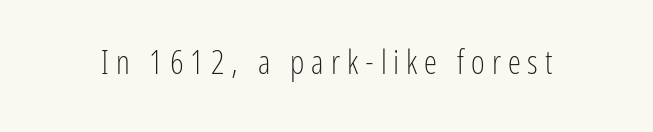
Notice how the stems are strictly vertical — no italics here. Serifs: no, the terminals of the letterforms are clean. The horizontal fit of the characters is loose and conspicuously gappy. Quick note: underline off. Spacing verdict: proportional, widths tailored to each character.
